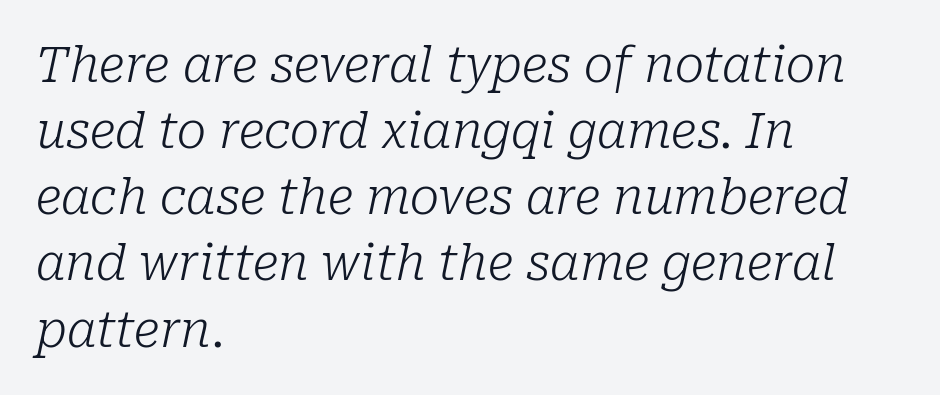
The letters advance in unequal steps, a hallmark of proportional type. Is the type slanted? Yes — the strokes lean at a clear angle. Font category for this specimen: serif. The space directly below the letters is spotless.
